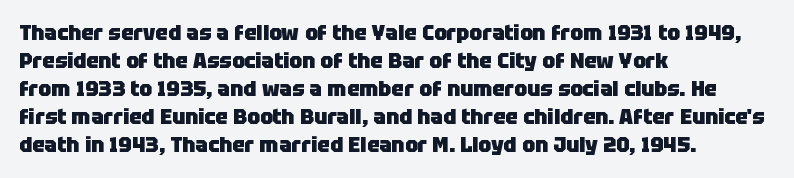
Q: Is the text bold? A: Yes.
Q: Is the text italic (slanted)? A: No, it is upright.
Q: Is the text underlined? A: No.
Q: How is the paragraph aligned? A: Left-aligned.
Q: Is the spacing between letters normal or unusually wide? A: Normal.
Q: Is the spacing between lines tight, normal or loose? A: Normal.
